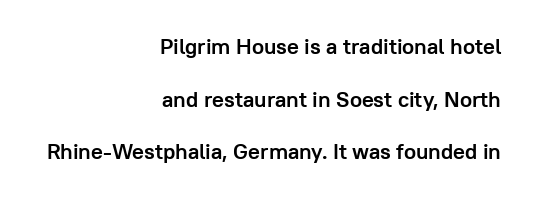
The image shows 22 px bold type, upright; set right-aligned, loose line spacing (2.39x), normal letter spacing, not underlined.
